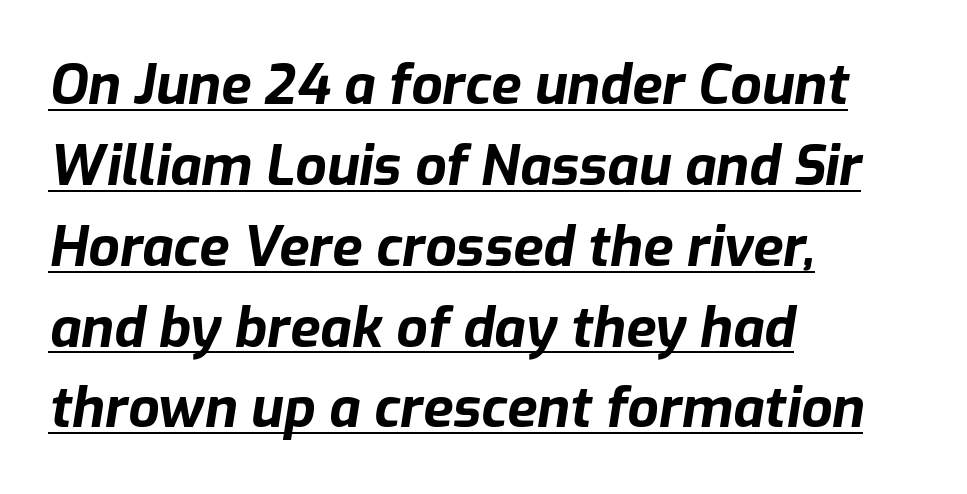
The image shows 55 px bold type, italic (leaning right); set left-aligned, normal line spacing (1.47x), normal letter spacing, underlined; low stroke contrast and a medium x-height.
